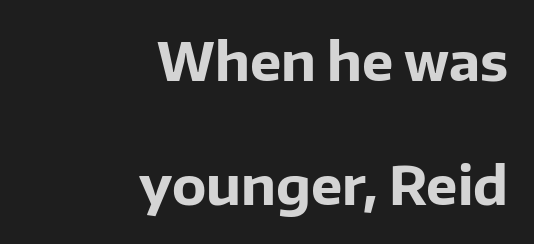
Q: Is the text bold? A: Yes.
Q: Is the text italic (slanted)? A: No, it is upright.
Q: Is the typeface a serif or a sans-serif typeface? A: Sans-serif.
Q: Is the text underlined? A: No.
Q: How is the paragraph aligned? A: Right-aligned.
Q: Is the spacing between letters normal or unusually wide? A: Normal.
Q: Is the spacing between lines tight, normal or loose? A: Loose.
Q: Width (condensed, normal, or wide)? A: Normal.
Q: Stroke contrast? A: Low.
Q: x-height? A: Medium.
Q: Monospaced? A: No.
